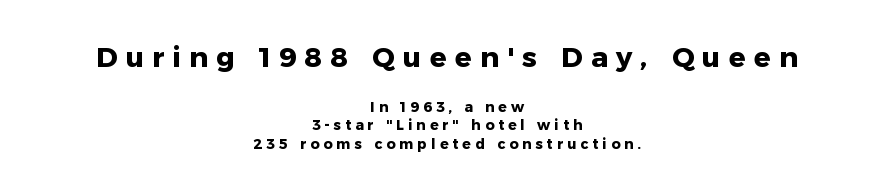
Short and long lines alike share a common midpoint. A dark, heavy texture on the line: the type is bold. Regular leading. Has an underline been added? It has not.
